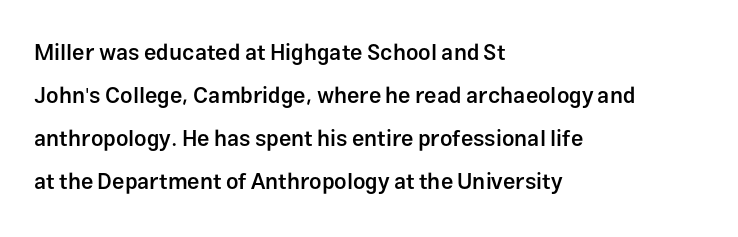
Q: Is the text bold? A: Semi-bold.
Q: Is the text italic (slanted)? A: No, it is upright.
Q: Is the text underlined? A: No.
Q: How is the paragraph aligned? A: Left-aligned.
Q: Is the spacing between letters normal or unusually wide? A: Normal.
Q: Is the spacing between lines tight, normal or loose? A: Loose.
